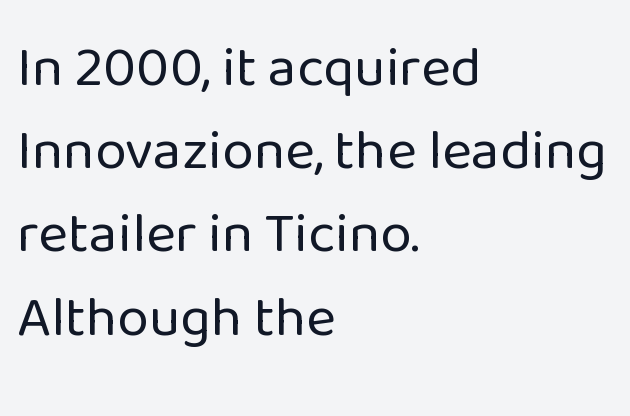
Q: Is the text bold? A: No.
Q: Is the text italic (slanted)? A: No, it is upright.
Q: Is the typeface a serif or a sans-serif typeface? A: Sans-serif.
Q: Is the text underlined? A: No.
Q: How is the paragraph aligned? A: Left-aligned.
Q: Is the spacing between letters normal or unusually wide? A: Normal.
Q: Is the spacing between lines tight, normal or loose? A: Normal.
Q: Width (condensed, normal, or wide)? A: Normal.
Q: Stroke contrast? A: Low.
Q: x-height? A: Medium.
Q: Monospaced? A: No.
